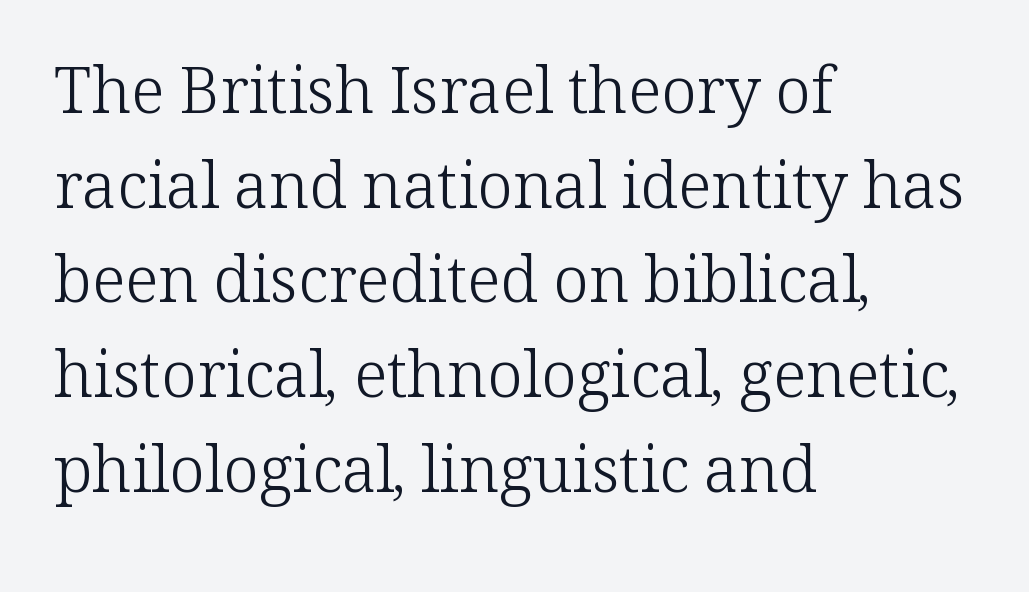
{"serif": "yes", "italic": "no", "bold": "no", "weight": "light", "width": "normal", "stroke_contrast": "low", "x_height": "medium", "monospaced": "no", "underline": "no", "align": "left", "line_spacing": "normal", "line_spacing_ratio": 1.48, "letter_spacing": "normal", "letter_spacing_em": 0.0, "glyph_px": 64}
